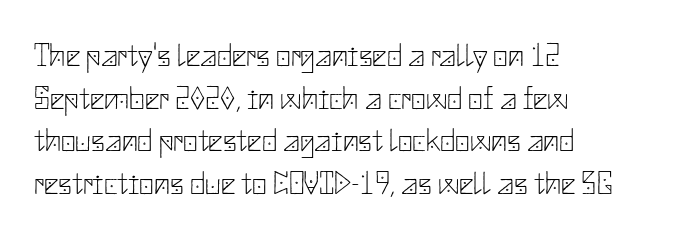
Vertical stems look standard width or narrower in stroke. This rendering features lettering with no underline. This is sans-serif lettering, the kind often seen on screens and signage. These lines stack with their left ends in a neat column. In terms of posture, this sample is upright. Whoever set this chose a conventional vertical rhythm.
